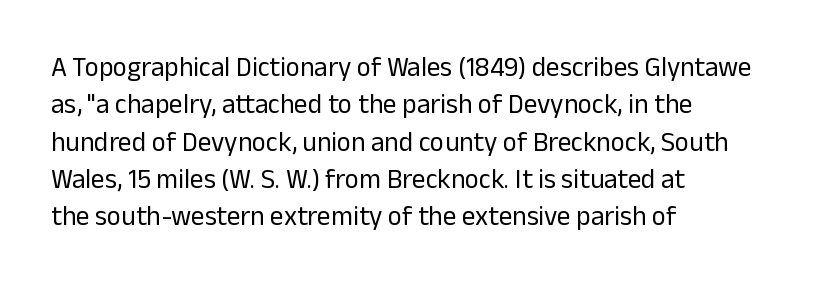
The image shows 27 px text type, upright; set left-aligned, normal line spacing (1.38x), normal letter spacing, not underlined.
